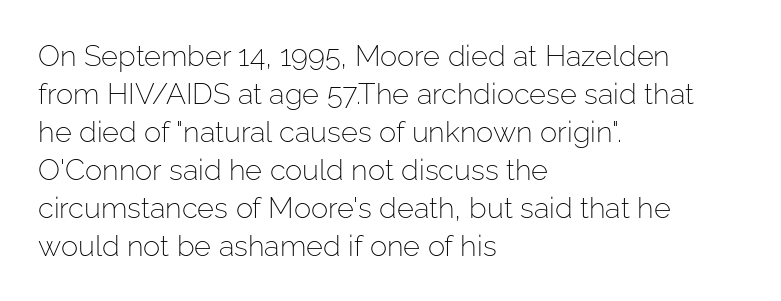
The image shows 29 px light sans-serif type, upright; set left-aligned, normal line spacing (1.31x), normal letter spacing, not underlined; low stroke contrast and a medium x-height.
